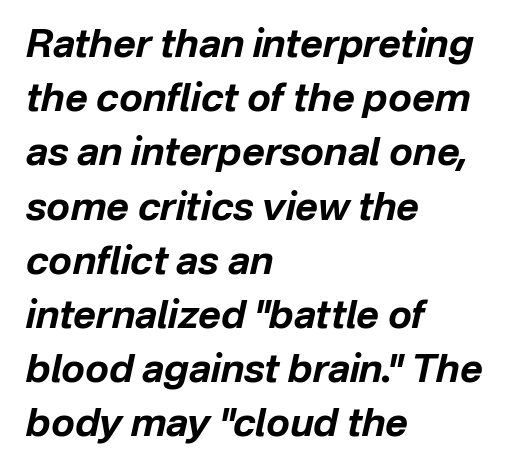
The image shows 39 px bold type, italic (leaning right); set left-aligned, normal line spacing (1.39x), normal letter spacing, not underlined; low stroke contrast and a medium x-height.
